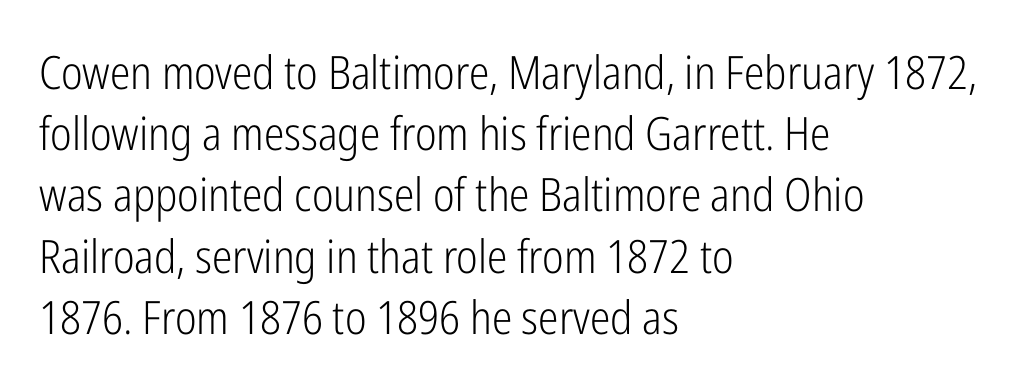
{"serif": "no", "italic": "no", "bold": "no", "weight": "light", "width": "condensed", "stroke_contrast": "low", "x_height": "medium", "monospaced": "no", "underline": "no", "align": "left", "line_spacing": "normal", "line_spacing_ratio": 1.33, "letter_spacing": "normal", "letter_spacing_em": 0.0, "glyph_px": 46}
